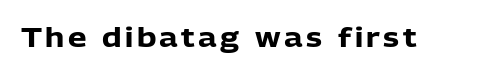
The image shows 26 px bold type, upright; set not underlined.
